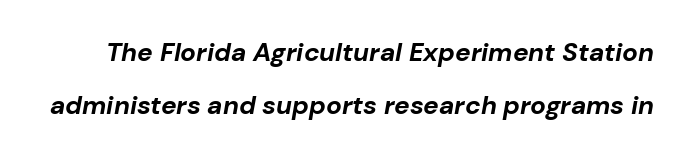
Notice the wide empty band between every row — that's loose leading. In terms of posture, this sample is oblique. This rendering leaves character spacing at its baseline value. Letters rest on an invisible, unmarked baseline.
